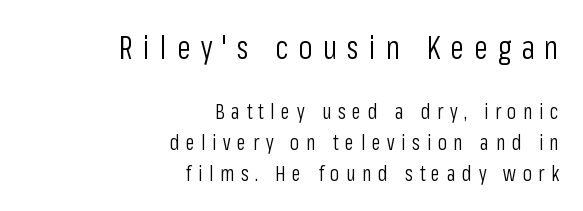
Q: Is the text bold? A: No.
Q: Is the text italic (slanted)? A: No, it is upright.
Q: Is the typeface a serif or a sans-serif typeface? A: Sans-serif.
Q: Is the text underlined? A: No.
Q: How is the paragraph aligned? A: Right-aligned.
Q: Is the spacing between letters normal or unusually wide? A: Unusually wide.
Q: Is the spacing between lines tight, normal or loose? A: Normal.
Q: Which block of text is set in a larger size, the first (top) or the second (bottom)? A: The first (top) one.
Q: Width (condensed, normal, or wide)? A: Condensed.
Q: Stroke contrast? A: Low.
Q: x-height? A: Medium.
Q: Monospaced? A: No.
